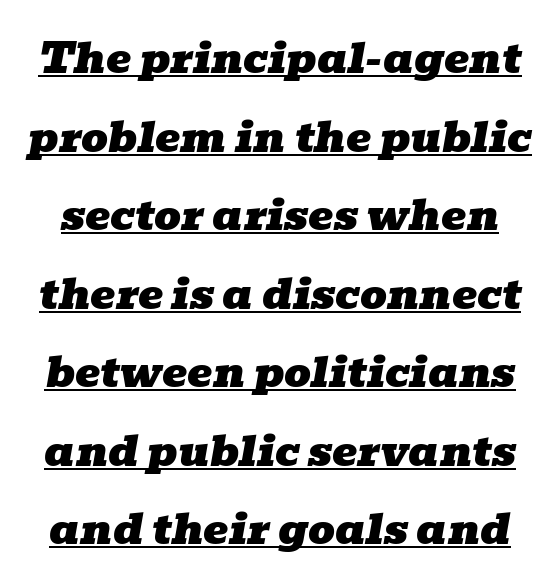
{"serif": "yes", "italic": "yes", "lean": "right", "slant_degrees": 10, "width": "wide", "stroke_contrast": "low", "x_height": "medium", "monospaced": "no", "underline": "yes", "line_spacing_ratio": 1.87, "letter_spacing": "normal", "letter_spacing_em": 0.0, "glyph_px": 42}
